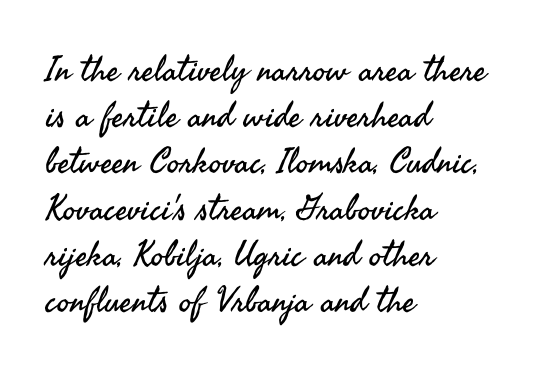
Q: Is the text bold? A: No.
Q: Is the text italic (slanted)? A: Yes.
Q: Is the typeface a serif or a sans-serif typeface? A: Sans-serif.
Q: Is the text underlined? A: No.
Q: How is the paragraph aligned? A: Left-aligned.
Q: Is the spacing between letters normal or unusually wide? A: Normal.
Q: Is the spacing between lines tight, normal or loose? A: Normal.
Q: Width (condensed, normal, or wide)? A: Normal.
Q: Stroke contrast? A: Medium.
Q: x-height? A: Small.
Q: Monospaced? A: No.
